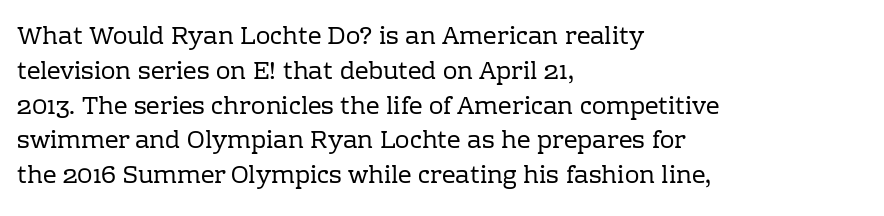
{"italic": "no", "bold": "no", "underline": "no", "align": "left", "line_spacing": "normal", "line_spacing_ratio": 1.45, "letter_spacing": "normal", "letter_spacing_em": 0.0, "glyph_px": 24}
